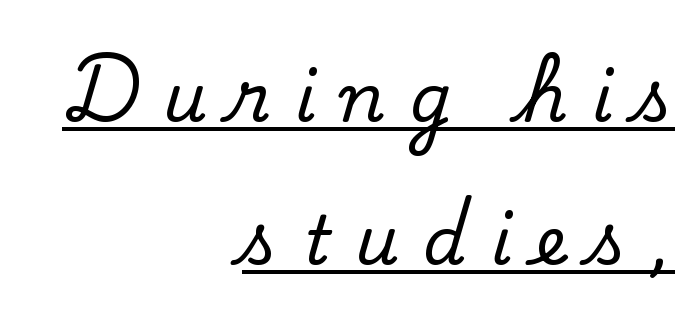
Q: Is the text italic (slanted)? A: Yes.
Q: Is the typeface a serif or a sans-serif typeface? A: Serif.
Q: Is the text underlined? A: Yes.
Q: How is the paragraph aligned? A: Right-aligned.
Q: Is the spacing between letters normal or unusually wide? A: Unusually wide.
Q: Is the spacing between lines tight, normal or loose? A: Loose.
Q: Width (condensed, normal, or wide)? A: Normal.
Q: Stroke contrast? A: Low.
Q: x-height? A: Small.
Q: Monospaced? A: No.
